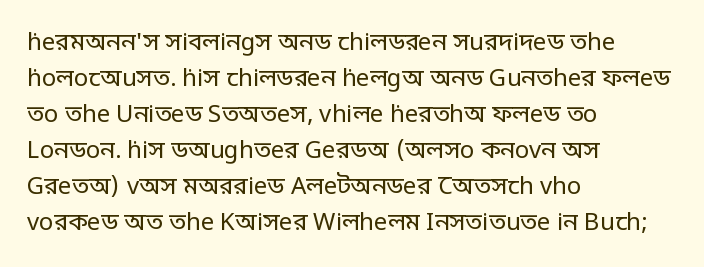
There is no visible air inserted between adjacent glyphs. The rendering anchors every line to the left-hand side. Counters stay open thanks to moderate or lighter strokes. Is there much room between lines? A standard amount, neither cramped nor airy. Type without underlining.
